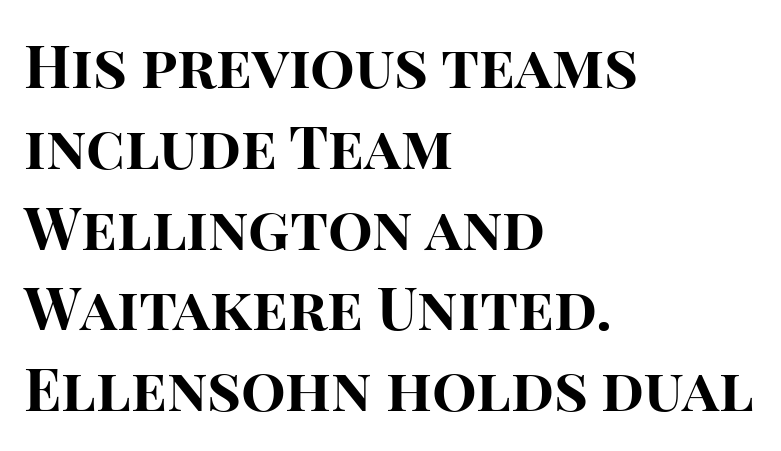
A classic flush-left, rag-right setting is used for this passage. Is the letter spacing exaggerated? No — it looks like the ordinary default. The space directly below the letters is spotless. Do the characters align in a grid? No, the font is proportional.
